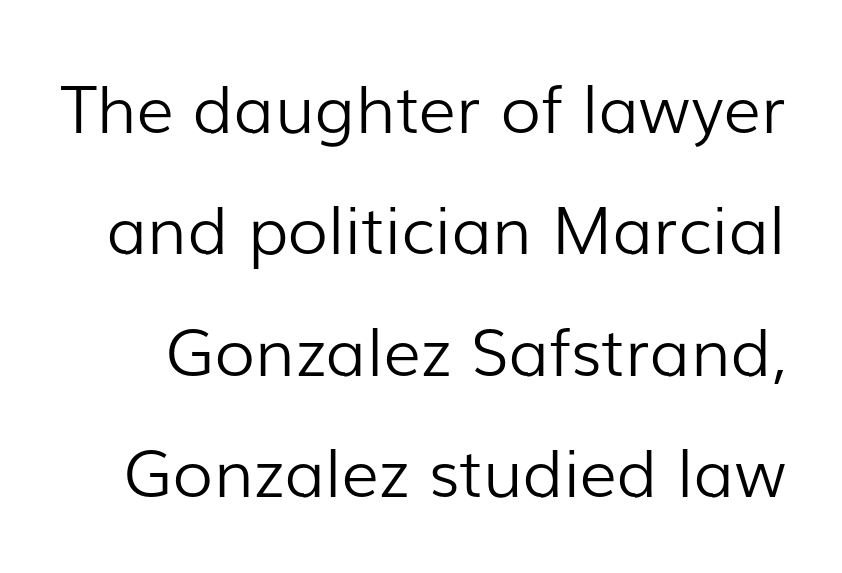
Q: Is the text bold? A: No.
Q: Is the text italic (slanted)? A: No, it is upright.
Q: Is the typeface a serif or a sans-serif typeface? A: Sans-serif.
Q: Is the text underlined? A: No.
Q: Is the spacing between letters normal or unusually wide? A: Normal.
Q: Width (condensed, normal, or wide)? A: Normal.
Q: Stroke contrast? A: Low.
Q: x-height? A: Medium.
Q: Monospaced? A: No.
